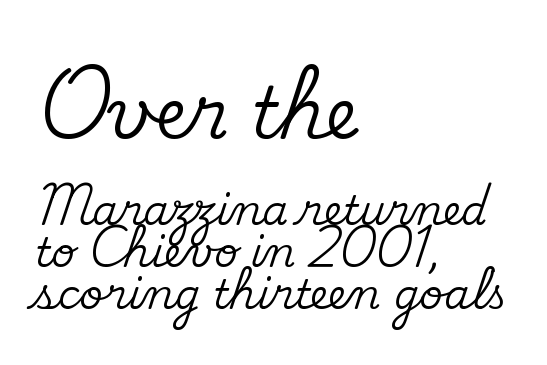
The image shows 71 px text type; set left-aligned, tight line spacing (1.03x), normal letter spacing, not underlined; the first (top) block is 1.73x larger; medium stroke contrast and a small x-height.
